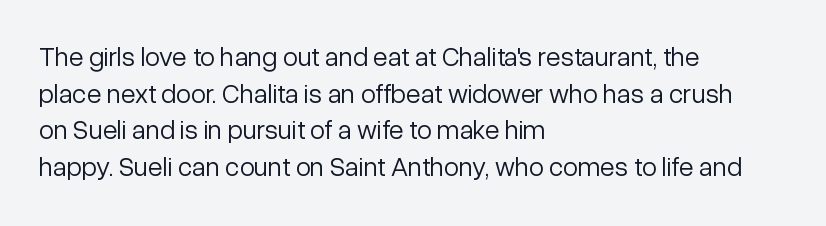
The image shows 27 px text type, upright; set left-aligned, normal line spacing (1.36x), normal letter spacing, not underlined.
